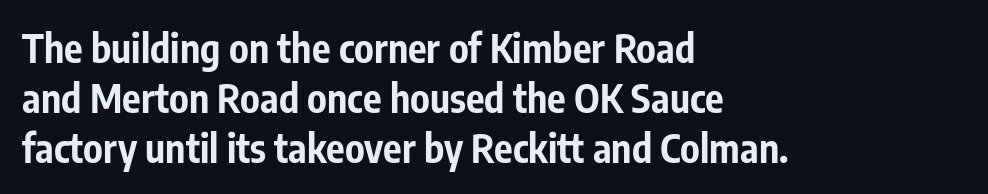
The image shows 39 px bold, condensed sans-serif type, upright; set left-aligned, normal line spacing (1.28x), normal letter spacing, not underlined; low stroke contrast and a medium x-height.
